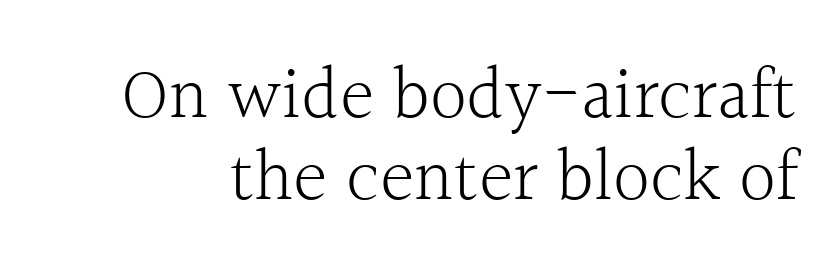
The image shows 74 px light serif type, upright; set tight line spacing (1.11x), normal letter spacing, not underlined; a medium x-height.
